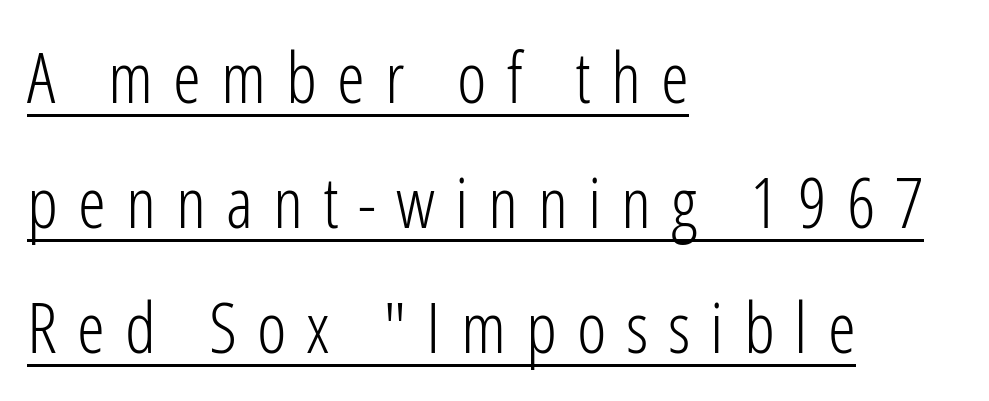
Q: Is the text bold? A: No.
Q: Is the text italic (slanted)? A: No, it is upright.
Q: Is the typeface a serif or a sans-serif typeface? A: Sans-serif.
Q: Is the text underlined? A: Yes.
Q: How is the paragraph aligned? A: Left-aligned.
Q: Is the spacing between letters normal or unusually wide? A: Unusually wide.
Q: Width (condensed, normal, or wide)? A: Condensed.
Q: Stroke contrast? A: Low.
Q: x-height? A: Medium.
Q: Monospaced? A: No.
